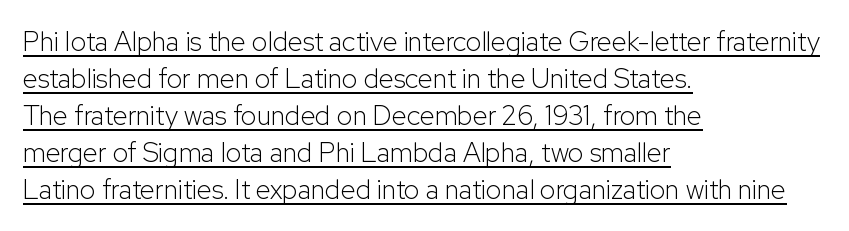
{"italic": "no", "bold": "no", "underline": "yes", "align": "left", "line_spacing": "normal", "line_spacing_ratio": 1.37, "letter_spacing": "normal", "letter_spacing_em": 0.0, "glyph_px": 27}
